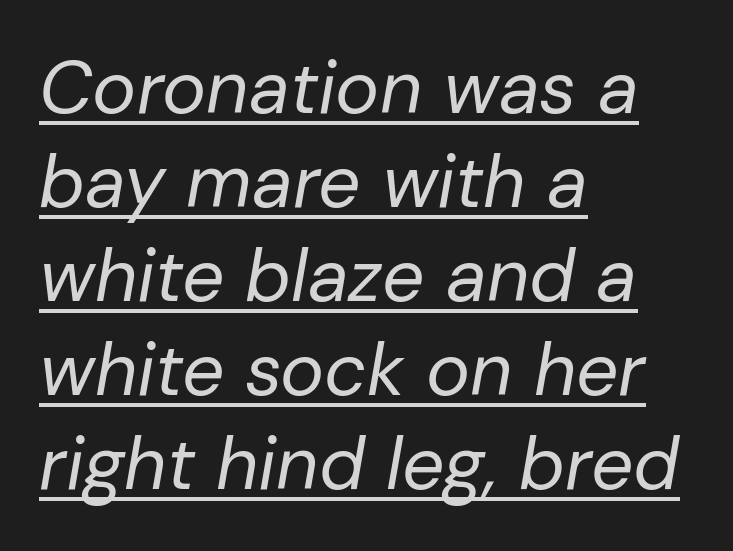
{"italic": "yes", "lean": "right", "slant_degrees": 10, "bold": "no", "weight": "regular", "width": "normal", "stroke_contrast": "low", "x_height": "medium", "monospaced": "no", "underline": "yes", "align": "left", "line_spacing": "normal", "line_spacing_ratio": 1.27, "letter_spacing": "normal", "letter_spacing_em": 0.0, "glyph_px": 74}
